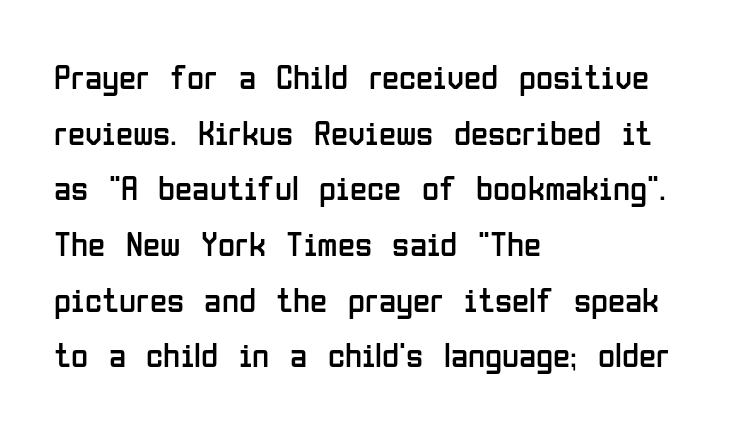
The image shows 35 px regular-weight, condensed sans-serif type, upright; set left-aligned, normal line spacing (1.59x), normal letter spacing, not underlined; low stroke contrast and a medium x-height.
